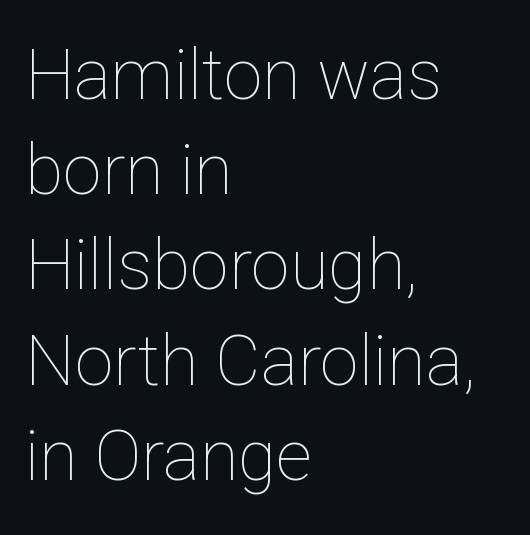
{"italic": "no", "bold": "no", "weight": "thin", "width": "normal", "stroke_contrast": "low", "x_height": "medium", "monospaced": "no", "underline": "no", "align": "left", "line_spacing": "normal", "line_spacing_ratio": 1.36, "letter_spacing": "normal", "letter_spacing_em": 0.0, "glyph_px": 70}
